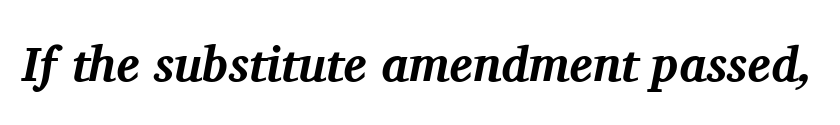
{"serif": "yes", "italic": "yes", "lean": "right", "slant_degrees": 11, "bold": "yes", "weight": "bold", "width": "normal", "stroke_contrast": "medium", "x_height": "medium", "monospaced": "no", "underline": "no", "letter_spacing": "normal", "letter_spacing_em": 0.0, "glyph_px": 49}
